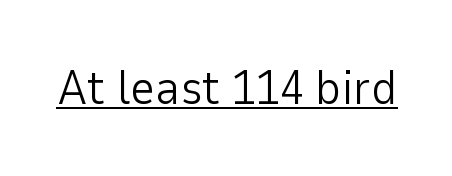
Check where the strokes stop: nothing finishes them off — pure sans. Weight: not bold — regular or lighter. You could not count columns in this text — the font is proportionally spaced. Every character sits straight up, as roman type does. A rule runs beneath these lines of type. Words appear dense and cohesive because spacing is normal.
